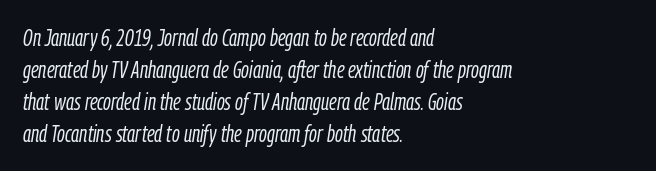
The image shows 23 px text type, italic (leaning right); set left-aligned, normal line spacing (1.39x), normal letter spacing, not underlined.
